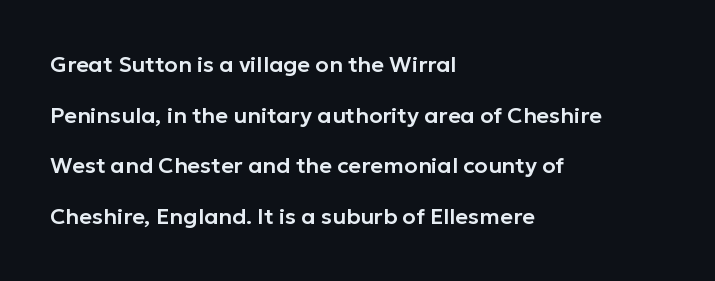
The image shows 22 px text type, upright; set left-aligned, loose line spacing (2.3x), normal letter spacing, not underlined.
